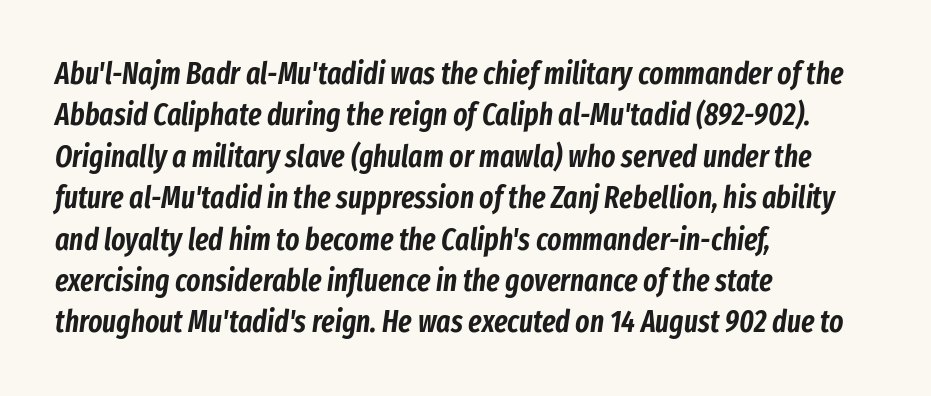
The image shows 30 px condensed type, italic (leaning right); set left-aligned, normal line spacing (1.38x), normal letter spacing, not underlined; low stroke contrast and a medium x-height.
